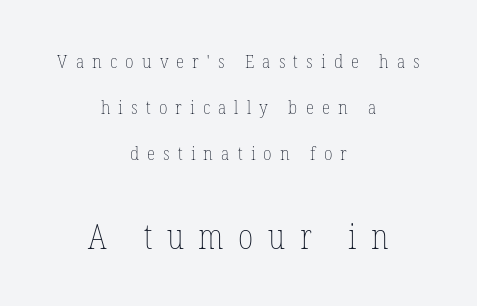
Caption: face not bold, strokes unweighted. Notice the wide empty band between every row — that's loose leading. Is this a fixed-width face? No — the glyphs have proportional, varying widths. Posture: vertical. This rendering widens character spacing well past its baseline value.
